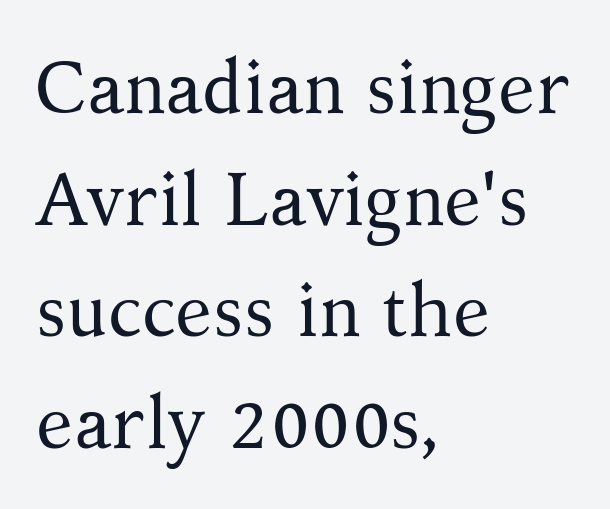
{"serif": "yes", "italic": "no", "bold": "no", "weight": "regular", "width": "normal", "stroke_contrast": "medium", "x_height": "medium", "monospaced": "no", "underline": "no", "align": "left", "line_spacing": "normal", "line_spacing_ratio": 1.49, "letter_spacing": "normal", "letter_spacing_em": 0.0, "glyph_px": 75}
